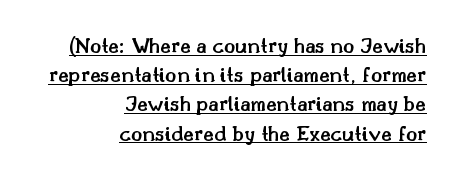
The image shows 23 px text type, upright; set right-aligned, normal line spacing (1.27x), normal letter spacing, underlined.
